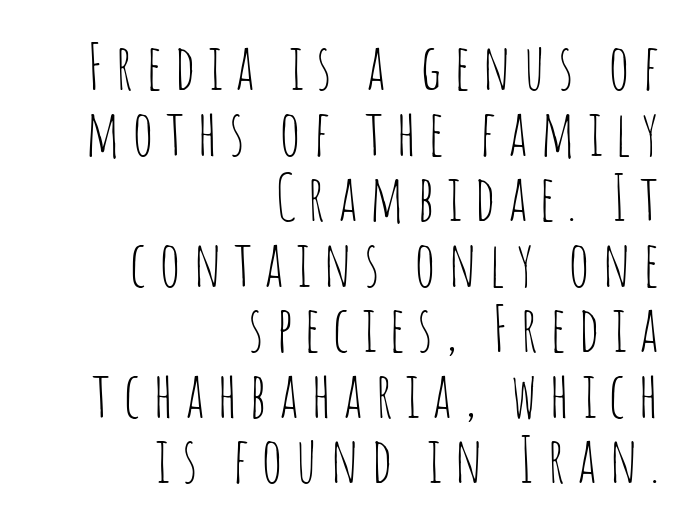
{"serif": "no", "italic": "no", "bold": "no", "weight": "thin", "width": "condensed", "stroke_contrast": "low", "x_height": "large", "monospaced": "no", "underline": "no", "align": "right", "line_spacing": "tight", "line_spacing_ratio": 1.04, "glyph_px": 63}
